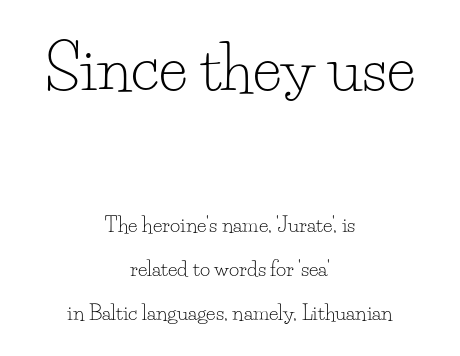
{"serif": "yes", "italic": "no", "bold": "no", "weight": "light", "width": "normal", "stroke_contrast": "low", "x_height": "small", "monospaced": "no", "underline": "no", "align": "center", "line_spacing": "loose", "line_spacing_ratio": 2.21, "letter_spacing": "normal", "letter_spacing_em": 0.0, "larger_block": "first", "size_ratio": 3.0, "glyph_px": 60}
